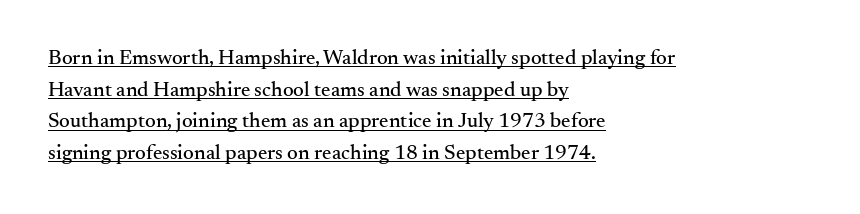
Interline gaps are of average width in this sample. Here the glyphs are tracked normally, forming tight word shapes. Caption: multi-line text, flush left, ragged right. A typographer would call this underscored text. In terms of posture, this sample is upright.
